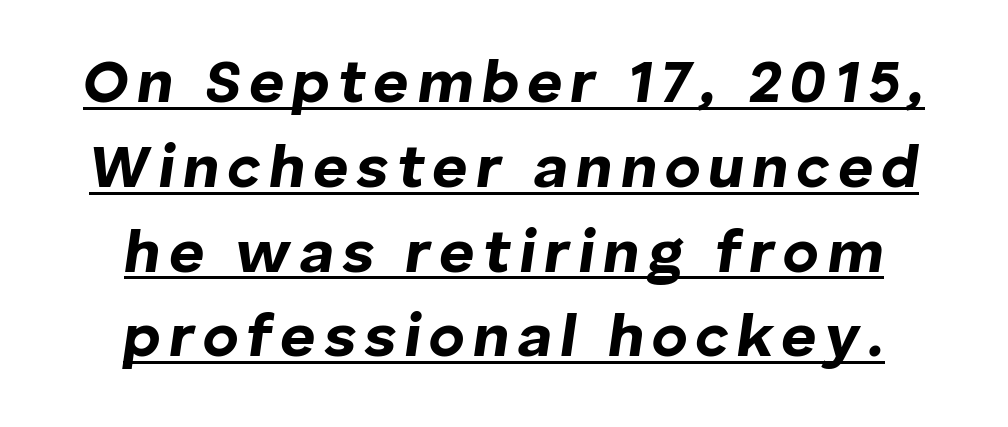
Q: Is the text bold? A: Yes.
Q: Is the text italic (slanted)? A: Yes, it leans right by about 8 degrees.
Q: Is the text underlined? A: Yes.
Q: How is the paragraph aligned? A: Centered.
Q: Is the spacing between lines tight, normal or loose? A: Normal.
Q: Width (condensed, normal, or wide)? A: Normal.
Q: Stroke contrast? A: Low.
Q: x-height? A: Medium.
Q: Monospaced? A: No.
